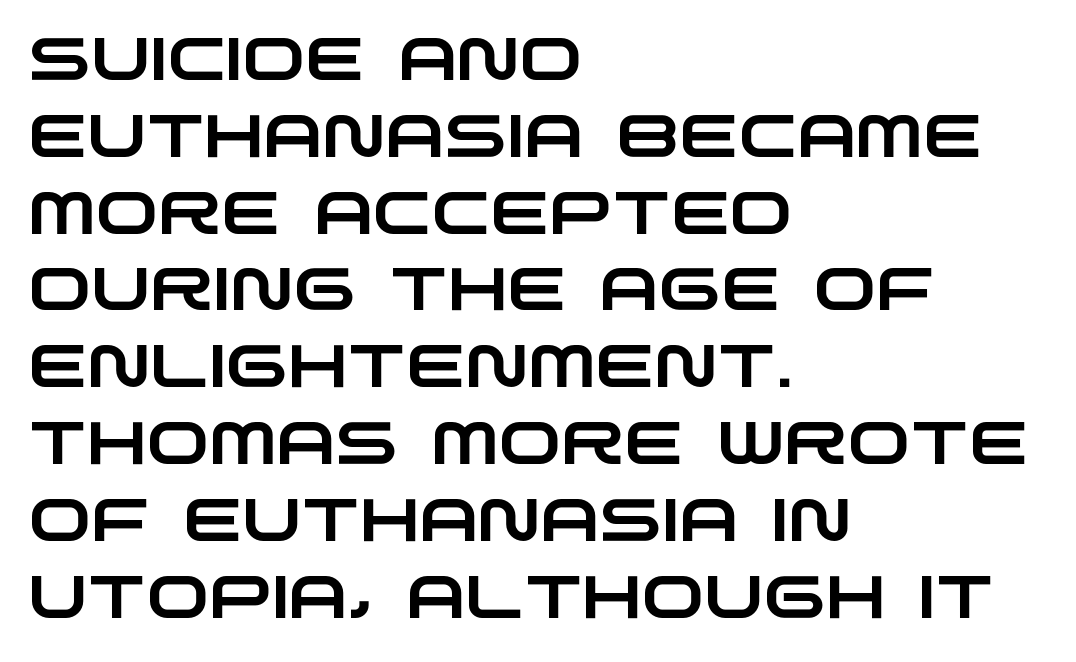
{"serif": "no", "width": "wide", "stroke_contrast": "low", "x_height": "large", "monospaced": "no", "underline": "no", "align": "left", "line_spacing": "normal", "line_spacing_ratio": 1.28, "letter_spacing": "normal", "letter_spacing_em": 0.0, "glyph_px": 60}
